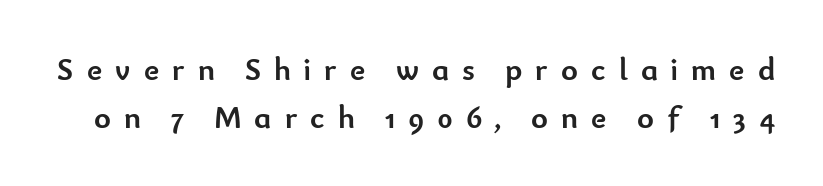
Q: Is the text bold? A: Yes.
Q: Is the text italic (slanted)? A: No, it is upright.
Q: Is the typeface a serif or a sans-serif typeface? A: Sans-serif.
Q: Is the text underlined? A: No.
Q: Is the spacing between letters normal or unusually wide? A: Unusually wide.
Q: Is the spacing between lines tight, normal or loose? A: Normal.
Q: Width (condensed, normal, or wide)? A: Normal.
Q: Stroke contrast? A: Low.
Q: x-height? A: Small.
Q: Monospaced? A: No.
